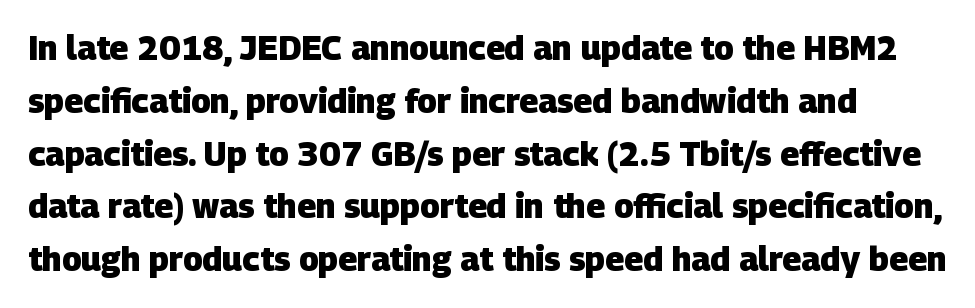
Do the characters align in a grid? No, the font is proportional. The passage shown is not underscored anywhere. Tracking here is standard; glyphs follow each other at the usual distance. The sample has been set heavy, in full bold. Evenly set lines give the paragraph a standard silhouette.
